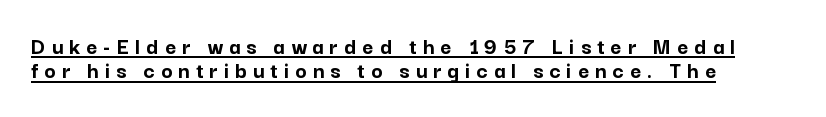
Decoration check: the copy is underlined. The lettering holds an erect, upright posture throughout. Very little white space separates one row of letters from the next. Line starts are locked; line ends wander. Characters follow at a spacing far wider than the type designer built in.
